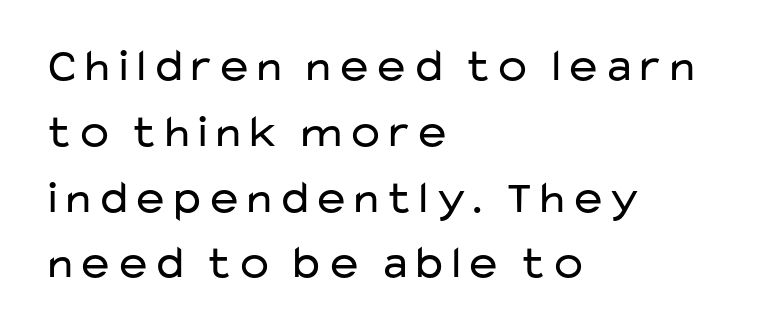
The image shows 46 px regular-weight, wide sans-serif type, upright; set left-aligned, normal line spacing (1.43x), normal letter spacing, not underlined; low stroke contrast and a medium x-height.
